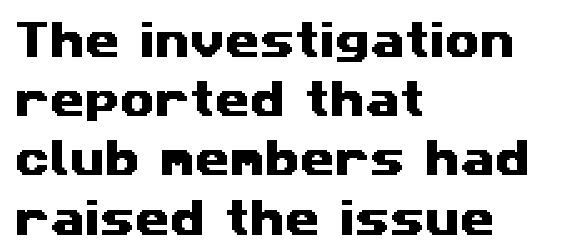
Q: Is the typeface a serif or a sans-serif typeface? A: Sans-serif.
Q: Is the text underlined? A: No.
Q: How is the paragraph aligned? A: Left-aligned.
Q: Is the spacing between letters normal or unusually wide? A: Normal.
Q: Is the spacing between lines tight, normal or loose? A: Normal.
Q: Width (condensed, normal, or wide)? A: Wide.
Q: Stroke contrast? A: Medium.
Q: x-height? A: Medium.
Q: Monospaced? A: No.
